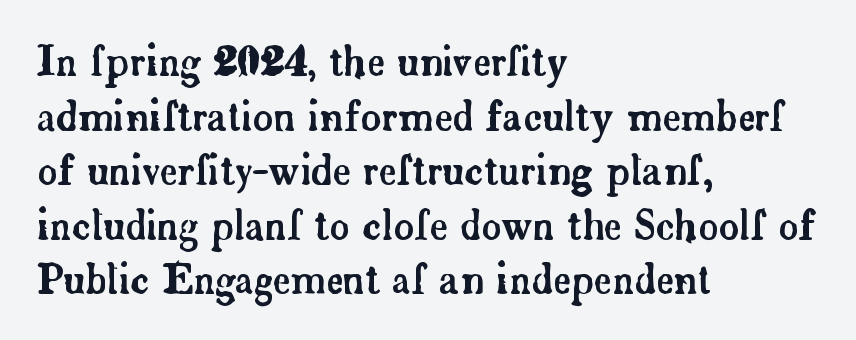
Q: Is the text italic (slanted)? A: No, it is upright.
Q: Is the typeface a serif or a sans-serif typeface? A: Serif.
Q: Is the text underlined? A: No.
Q: How is the paragraph aligned? A: Left-aligned.
Q: Is the spacing between letters normal or unusually wide? A: Normal.
Q: Is the spacing between lines tight, normal or loose? A: Normal.
Q: Width (condensed, normal, or wide)? A: Normal.
Q: Stroke contrast? A: Low.
Q: x-height? A: Small.
Q: Monospaced? A: No.
